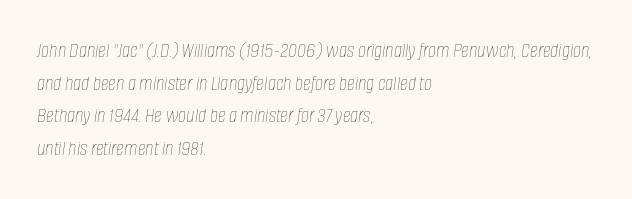
The image shows 22 px text type, italic (leaning right); set left-aligned, normal line spacing (1.48x), normal letter spacing, not underlined.
